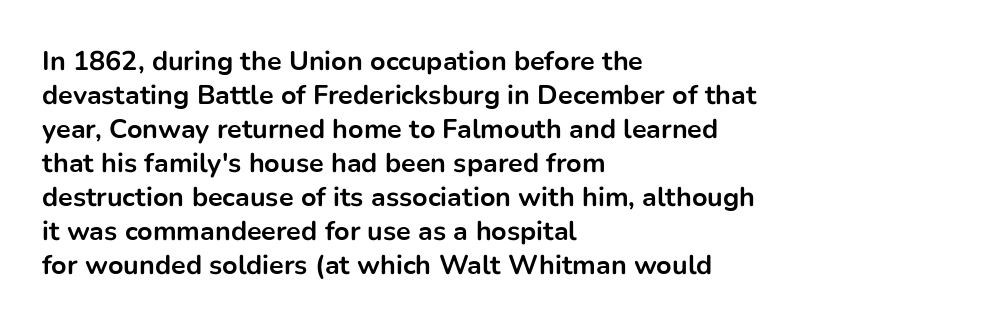
The image shows 27 px bold type, upright; set left-aligned, normal line spacing (1.26x), normal letter spacing, not underlined.
